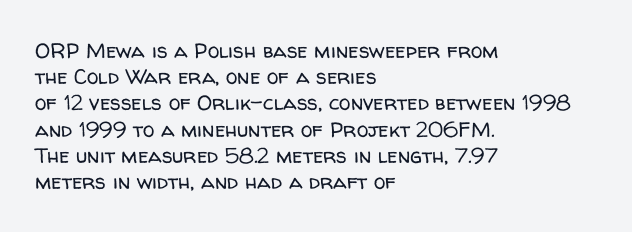
Does extra space separate the letters? No, they use regular spacing. Layout note: lines flush left. The area under the type is left untouched. This reads as an unemphasized weight, regular at the heaviest. This is roman type, the default non-slanted kind. Vertical spacing — default.
